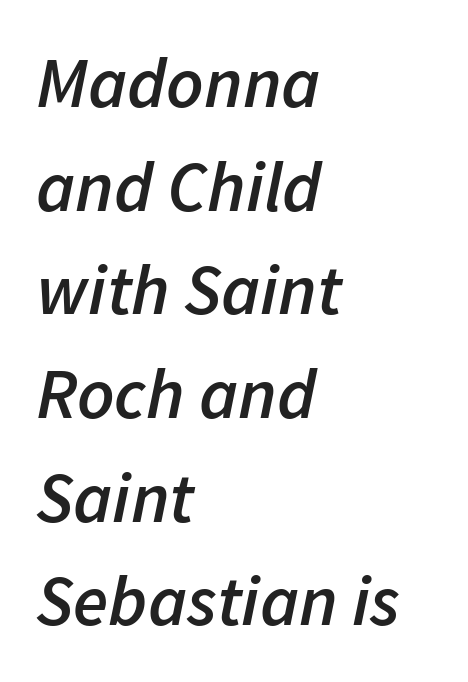
Q: Is the text bold? A: Semi-bold.
Q: Is the text italic (slanted)? A: Yes, it leans right by about 11 degrees.
Q: Is the text underlined? A: No.
Q: How is the paragraph aligned? A: Left-aligned.
Q: Is the spacing between letters normal or unusually wide? A: Normal.
Q: Is the spacing between lines tight, normal or loose? A: Normal.
Q: Width (condensed, normal, or wide)? A: Normal.
Q: Stroke contrast? A: Low.
Q: x-height? A: Medium.
Q: Monospaced? A: No.
